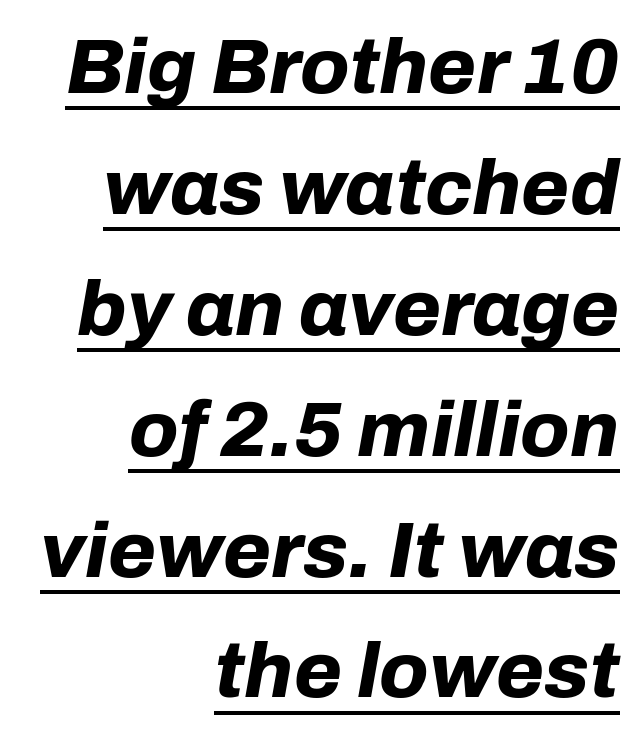
{"italic": "yes", "lean": "right", "slant_degrees": 10, "bold": "yes", "weight": "bold", "width": "normal", "stroke_contrast": "low", "x_height": "medium", "monospaced": "no", "underline": "yes", "align": "right", "line_spacing": "normal", "line_spacing_ratio": 1.55, "letter_spacing": "normal", "letter_spacing_em": 0.0, "glyph_px": 78}
